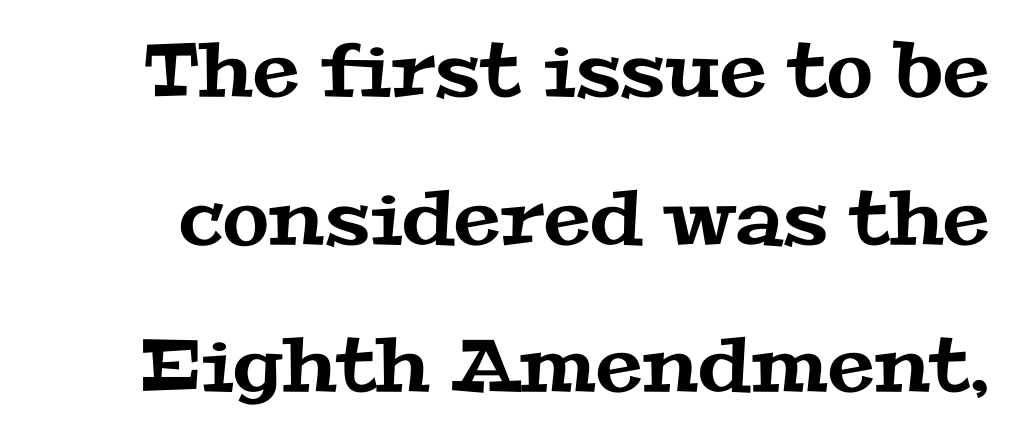
Airy leading. A clean baseline with only descenders dipping below it. Glyph-to-glyph distance matches everyday printed text. Each letter keeps its own natural width here, so spacing adapts to shape. The text was rendered using a seriffed face with decorative stroke endings.
